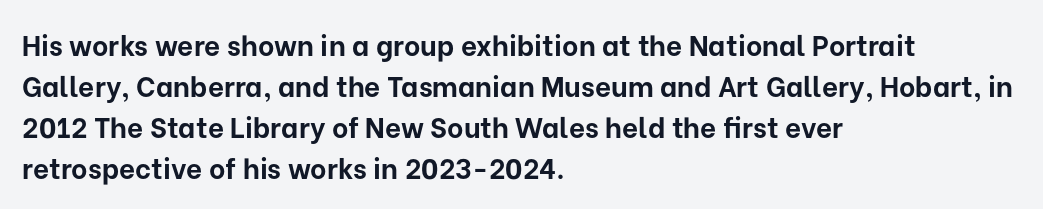
Q: Is the text bold? A: Yes.
Q: Is the text italic (slanted)? A: No, it is upright.
Q: Is the typeface a serif or a sans-serif typeface? A: Sans-serif.
Q: Is the text underlined? A: No.
Q: How is the paragraph aligned? A: Left-aligned.
Q: Is the spacing between letters normal or unusually wide? A: Normal.
Q: Is the spacing between lines tight, normal or loose? A: Normal.
Q: Width (condensed, normal, or wide)? A: Normal.
Q: Stroke contrast? A: Low.
Q: x-height? A: Medium.
Q: Monospaced? A: No.
